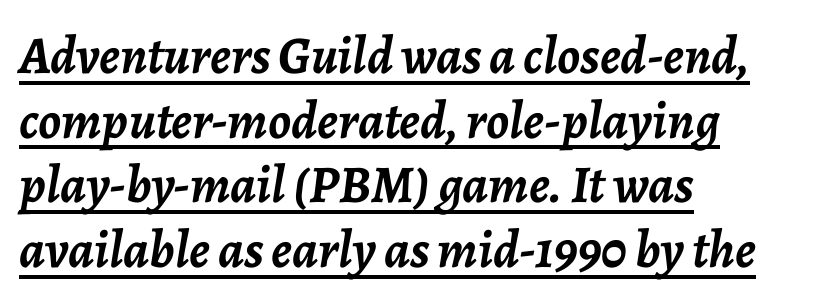
The image shows 53 px semibold type, italic (leaning right); set left-aligned, line spacing 1.22x, normal letter spacing, underlined; low stroke contrast and a medium x-height.
